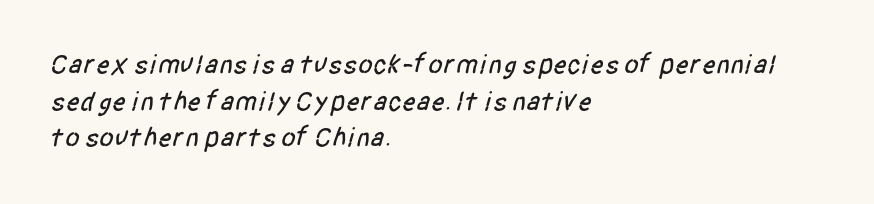
The area under the type is left untouched. Line beginnings align vertically; line endings do not. Each new line begins a customary step beneath the previous one. Nothing unusual about the tracking: characters are spaced as the font intends.
